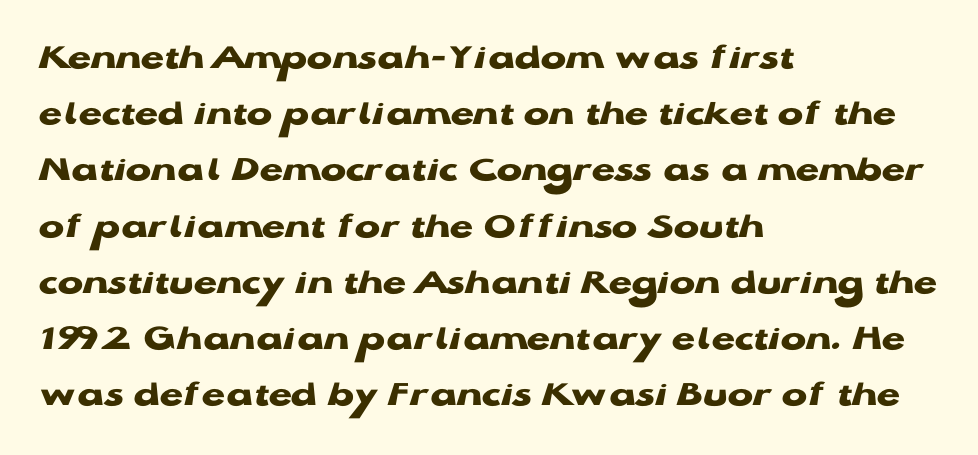
{"serif": "no", "italic": "no", "bold": "yes", "weight": "heavy", "width": "wide", "stroke_contrast": "low", "x_height": "medium", "monospaced": "no", "underline": "no", "align": "left", "line_spacing": "normal", "line_spacing_ratio": 1.48, "letter_spacing": "normal", "letter_spacing_em": 0.0, "glyph_px": 38}
